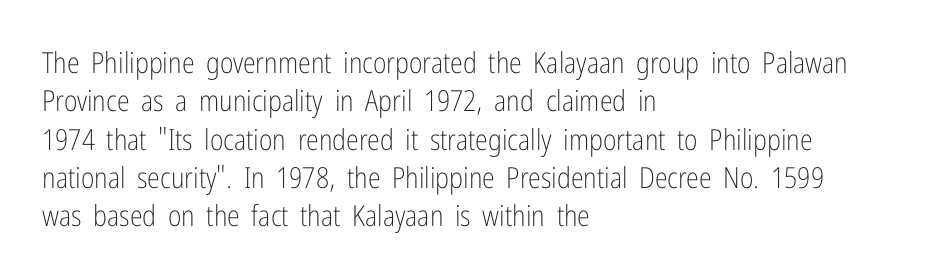
The typesetting does not lean heavy: it is not bold. Words float on clear page, feet unadorned. One-word summary of the alignment: left. Is there any slant? The stems are plumb.
